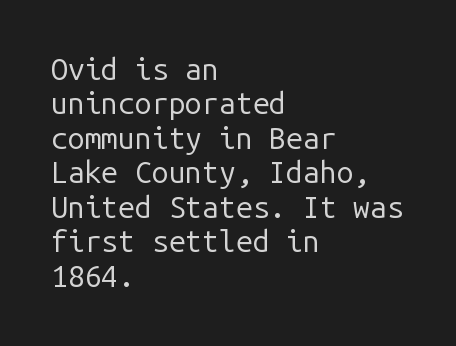
{"serif": "no", "italic": "no", "bold": "no", "weight": "regular", "width": "normal", "stroke_contrast": "low", "x_height": "medium", "monospaced": "yes", "underline": "no", "align": "left", "line_spacing": "tight", "line_spacing_ratio": 1.15, "letter_spacing": "normal", "letter_spacing_em": 0.0, "glyph_px": 30}
